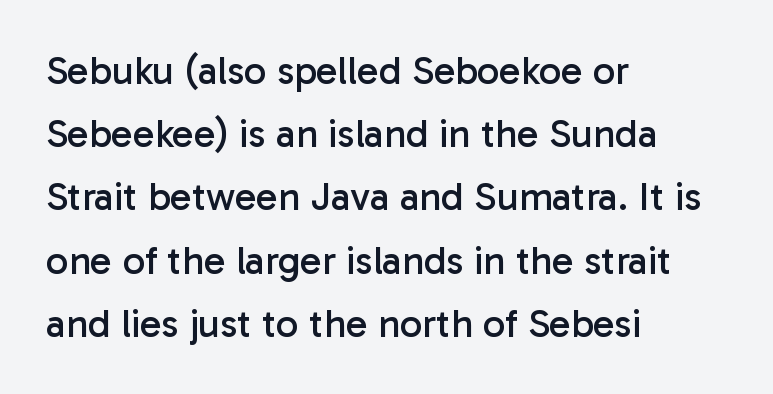
{"serif": "no", "italic": "no", "bold": "no", "weight": "regular", "width": "normal", "stroke_contrast": "low", "x_height": "medium", "monospaced": "no", "underline": "no", "align": "left", "line_spacing": "normal", "line_spacing_ratio": 1.58, "letter_spacing": "normal", "letter_spacing_em": 0.0, "glyph_px": 40}
